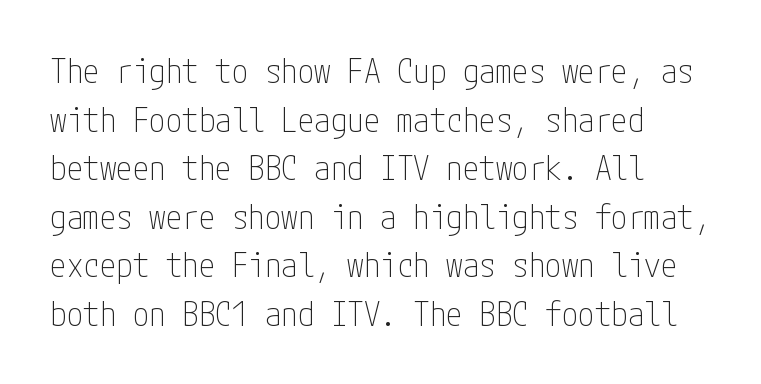
{"serif": "no", "italic": "no", "bold": "no", "weight": "thin", "width": "condensed", "stroke_contrast": "low", "x_height": "medium", "underline": "no", "align": "left", "line_spacing": "normal", "line_spacing_ratio": 1.47, "letter_spacing": "normal", "letter_spacing_em": 0.0, "glyph_px": 33}
